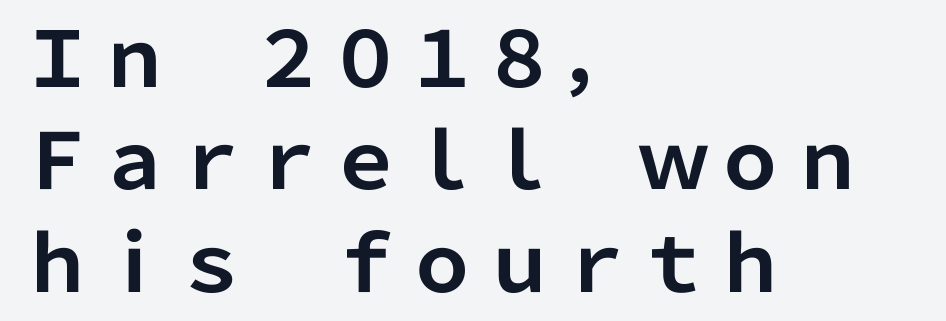
{"serif": "no", "italic": "no", "bold": "yes", "weight": "bold", "width": "normal", "stroke_contrast": "low", "x_height": "medium", "monospaced": "no", "underline": "no", "align": "left", "line_spacing": "normal", "line_spacing_ratio": 1.33, "letter_spacing": "normal", "letter_spacing_em": 0.0, "glyph_px": 77}
